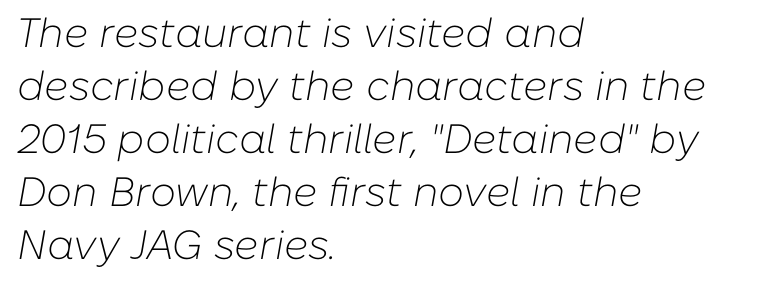
{"italic": "yes", "lean": "right", "slant_degrees": 10, "bold": "no", "weight": "light", "width": "normal", "stroke_contrast": "low", "x_height": "medium", "monospaced": "no", "underline": "no", "align": "left", "line_spacing": "normal", "line_spacing_ratio": 1.29, "letter_spacing": "normal", "letter_spacing_em": 0.0, "glyph_px": 41}
